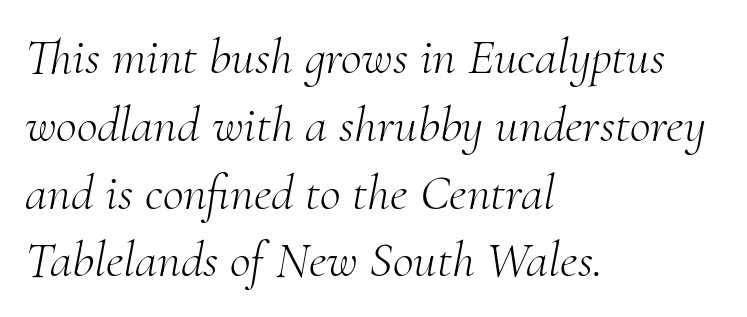
The image shows 51 px light serif type, italic (leaning right); set left-aligned, normal line spacing (1.33x), normal letter spacing, not underlined; medium stroke contrast and a small x-height.
